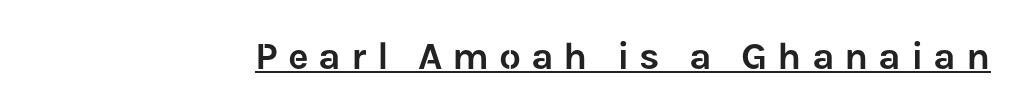
The image shows 39 px sans-serif type, upright; set unusually wide letter spacing (+0.25 em), underlined; low stroke contrast and a medium x-height.
